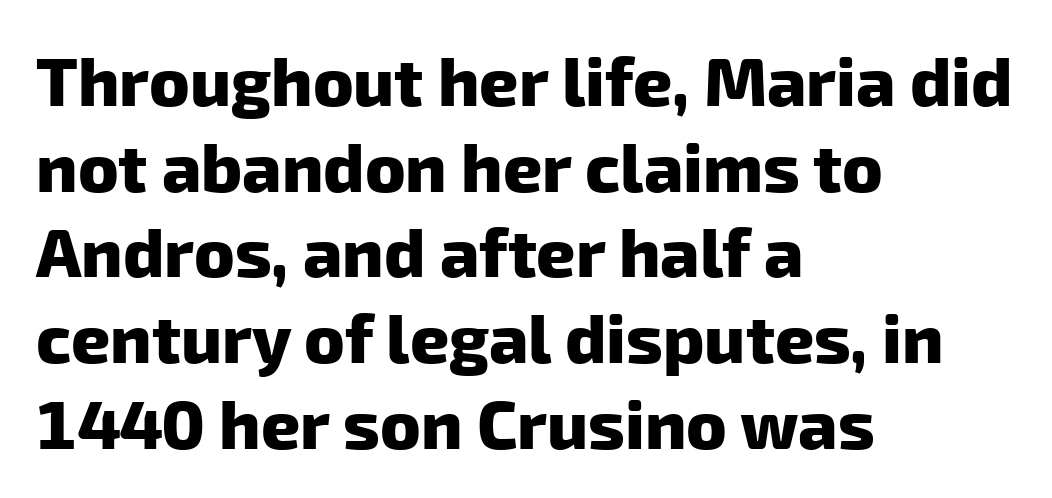
The image shows 68 px heavy sans-serif type; set left-aligned, normal line spacing (1.26x), normal letter spacing, not underlined; low stroke contrast and a medium x-height.
